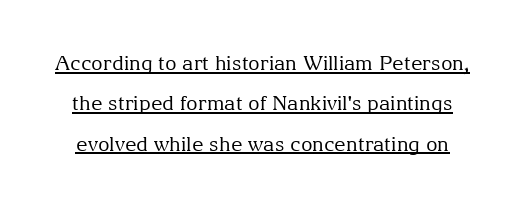
Notice the wide empty band between every row — that's loose leading. Is there any slant? The stems are plumb. Stroke mass is kept to a normal reading level or below. Words appear dense and cohesive because spacing is normal. Somebody hit Ctrl+U on this one — the words are underlined.
